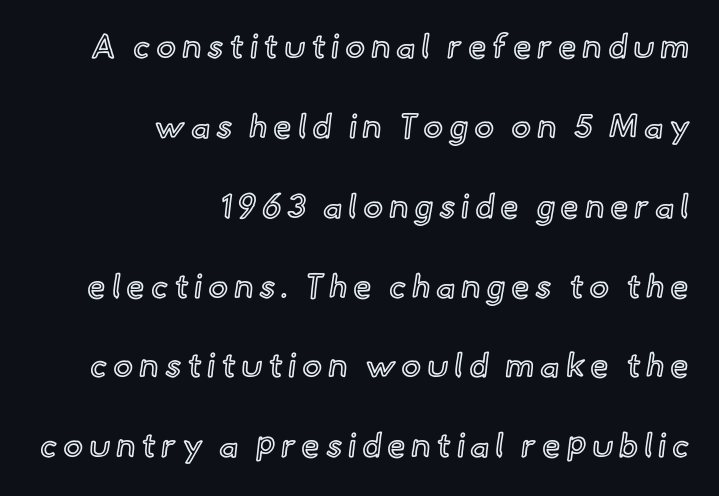
The image shows 33 px text type; set right-aligned, loose line spacing (2.42x), not underlined; a small x-height.
